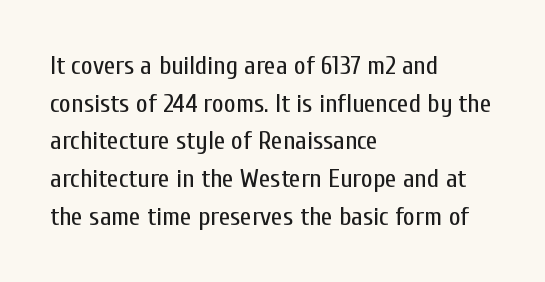
This sample is left-justified, so line endings fall wherever the words run out. Short note: letters normally spaced. These lines were composed using upright roman letters. Nothing heavy about these letters — not bold at all. The glyphs are unaccompanied by any horizontal stroke below them. Quick note: interline space is typical.
